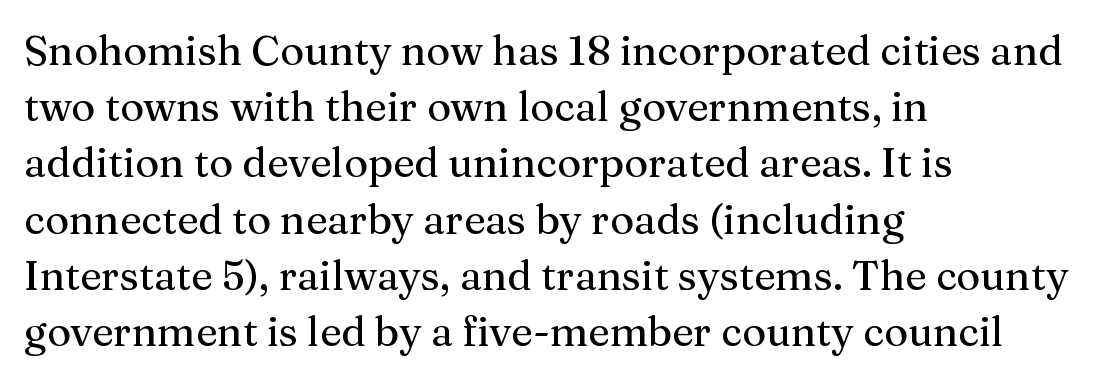
Tall strokes in this sample are plumb rather than angled. The face used here is proportionally spaced, like ordinary book or web type. Underline: absent. Quick note: interline space is typical.
